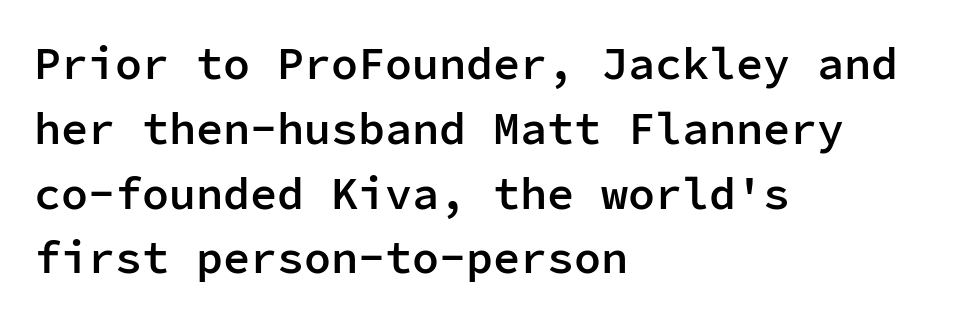
The image shows 45 px semibold sans-serif type, upright, monospaced; set left-aligned, normal line spacing (1.44x), normal letter spacing, not underlined; low stroke contrast and a medium x-height.
